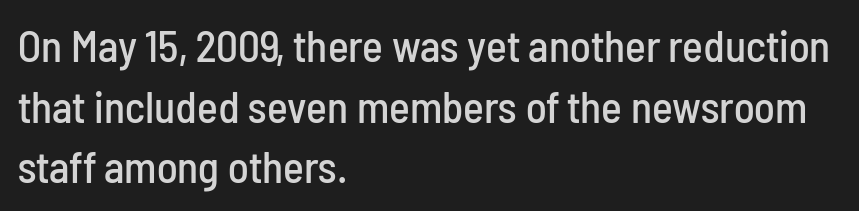
{"serif": "no", "italic": "no", "width": "condensed", "stroke_contrast": "low", "x_height": "medium", "monospaced": "no", "underline": "no", "align": "left", "line_spacing": "normal", "line_spacing_ratio": 1.38, "letter_spacing": "normal", "letter_spacing_em": 0.0, "glyph_px": 44}
